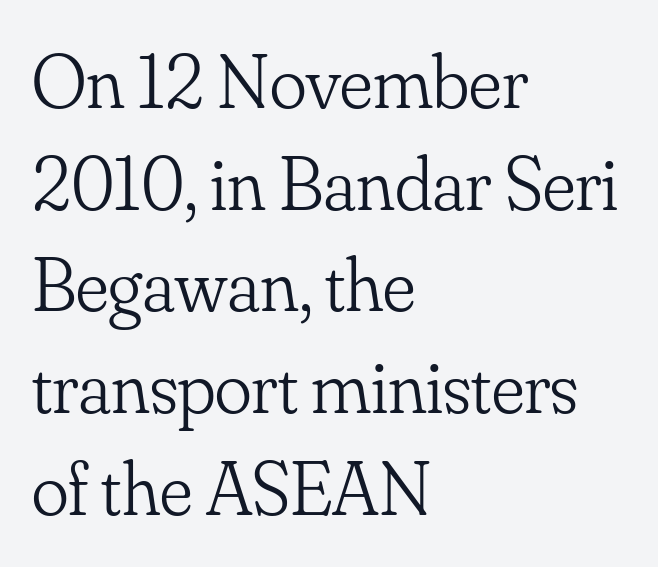
The image shows 77 px light serif type, upright; set left-aligned, normal line spacing (1.32x), normal letter spacing, not underlined; low stroke contrast and a small x-height.
